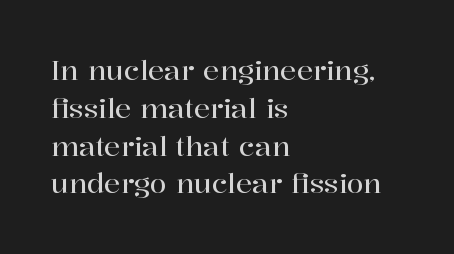
The ragged edge is on the right, which tells us the setting is flush left. Underline: absent. Does the leading feel generous? No, just average. The type is set solid horizontally, with unmodified tracking.
